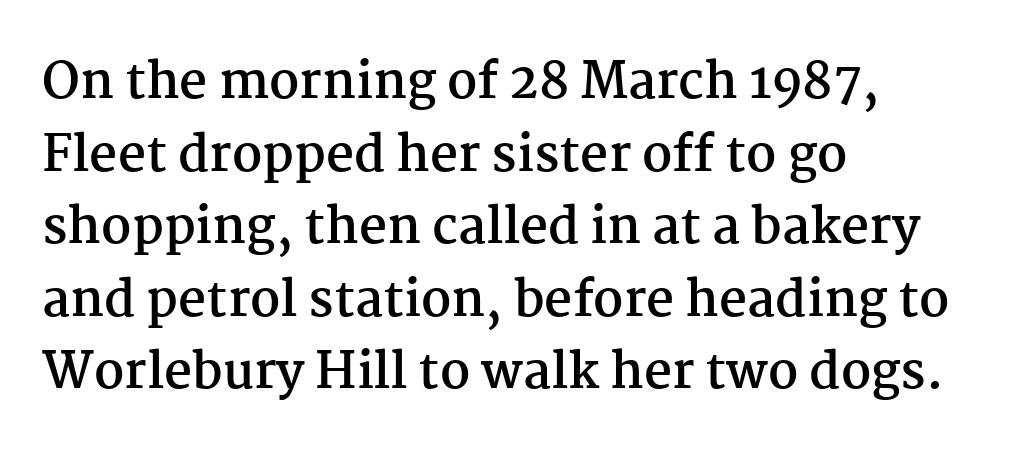
Underline: absent. The passage is arranged the way most books set body copy — flush left. Every stem runs plumb, perpendicular to the baseline. Old-style or modern, the face here clearly has serifs.
